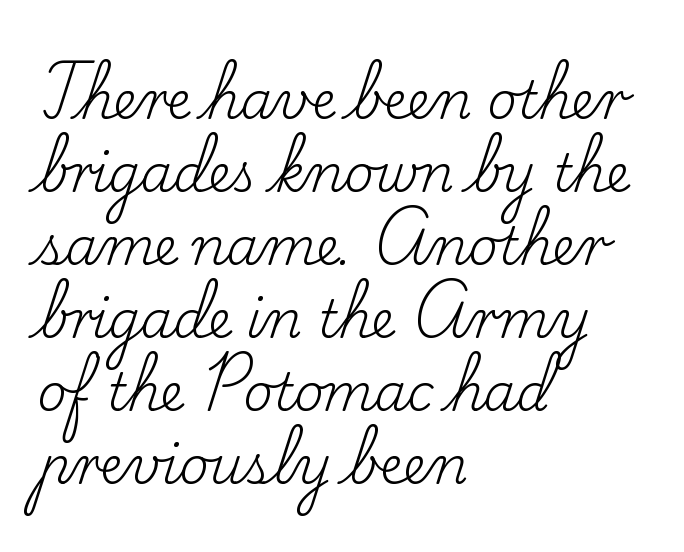
The image shows 51 px regular-weight serif type; set left-aligned, normal line spacing (1.43x), normal letter spacing, not underlined; low stroke contrast and a small x-height.
